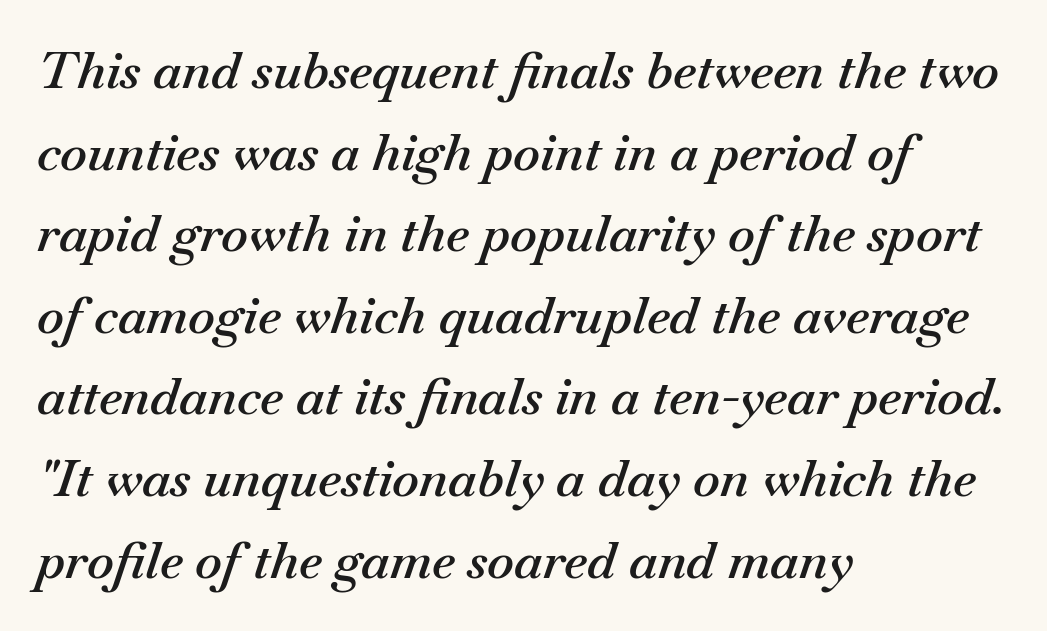
The image shows 51 px semibold type, italic (leaning right); set left-aligned, normal line spacing (1.6x), normal letter spacing, not underlined; medium stroke contrast and a small x-height.
